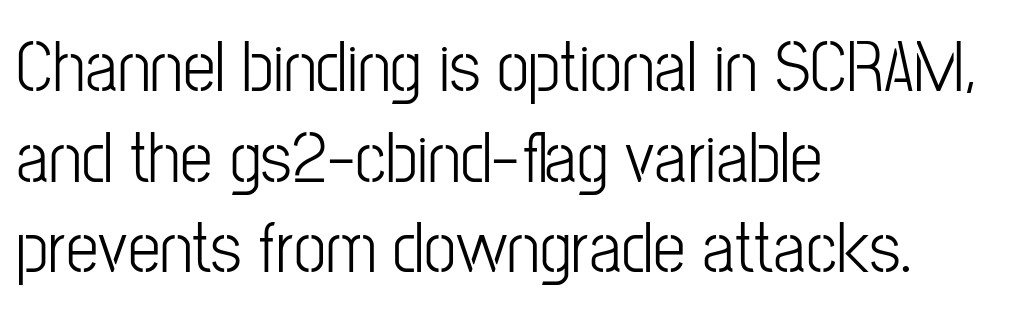
{"serif": "no", "italic": "no", "bold": "no", "weight": "light", "width": "condensed", "stroke_contrast": "low", "x_height": "medium", "monospaced": "no", "underline": "no", "align": "left", "line_spacing_ratio": 1.24, "letter_spacing": "normal", "letter_spacing_em": 0.0, "glyph_px": 73}
